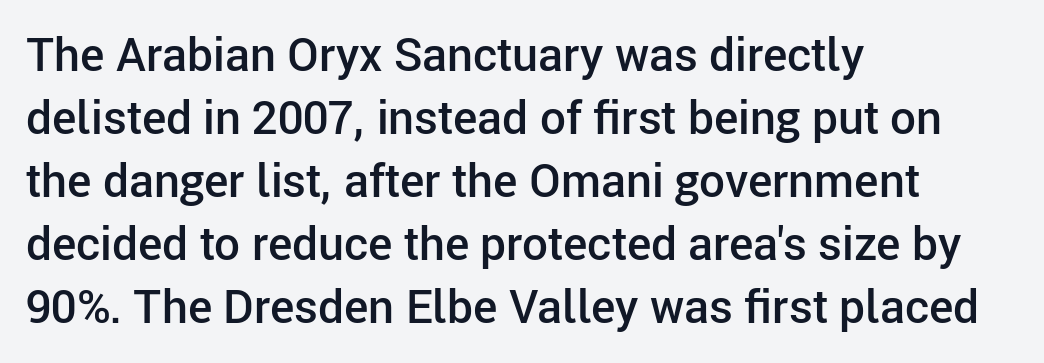
The image shows 46 px semibold sans-serif type, upright; set left-aligned, normal line spacing (1.37x), normal letter spacing, not underlined; low stroke contrast and a medium x-height.
